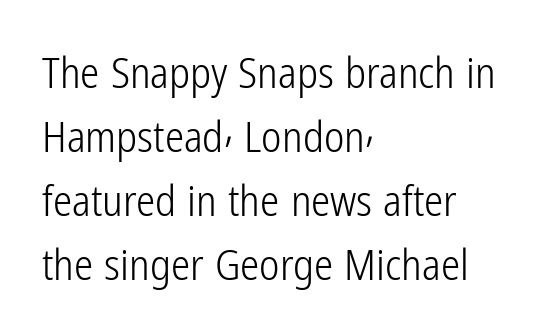
The paragraph has a hard left edge and a soft right edge. Does the type have serifs? No, each stem ends abruptly. Here the designer chose a conventional face with non-uniform glyph widths. How are the letters spaced? Ordinarily, with no added tracking.
